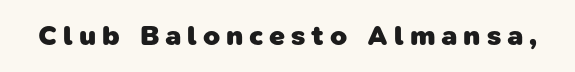
{"serif": "no", "bold": "yes", "weight": "heavy", "width": "normal", "stroke_contrast": "low", "x_height": "medium", "monospaced": "no", "underline": "no", "letter_spacing": "wide", "letter_spacing_em": 0.21, "glyph_px": 28}
